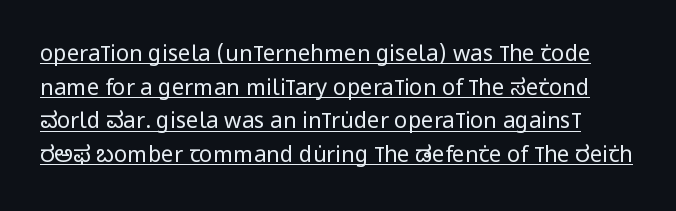
Q: Is the text bold? A: No.
Q: Is the text italic (slanted)? A: No, it is upright.
Q: Is the text underlined? A: Yes.
Q: Is the spacing between letters normal or unusually wide? A: Normal.
Q: Is the spacing between lines tight, normal or loose? A: Normal.
